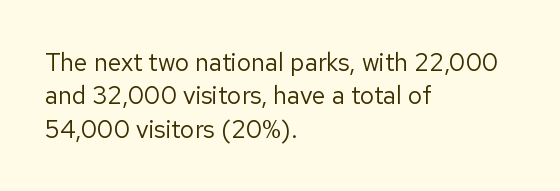
Notice how the stems are strictly vertical — no italics here. Clear beneath every line of the passage. Compared with typical paragraphs, the rows here are spaced about the same. The letters look calm and open, with moderate or lighter stems. Spacing between characters is what you'd get straight out of the box.
